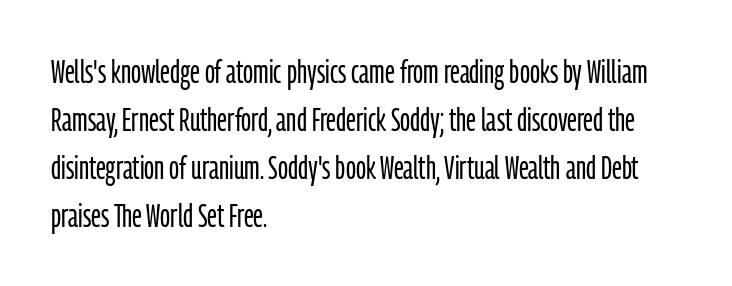
The image shows 33 px light, condensed sans-serif type, upright; set left-aligned, normal line spacing (1.45x), normal letter spacing, not underlined; low stroke contrast and a medium x-height.
